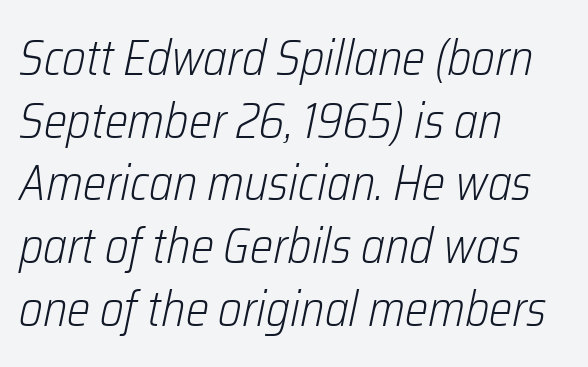
Q: Is the text bold? A: No.
Q: Is the text italic (slanted)? A: Yes, it leans right by about 12 degrees.
Q: Is the text underlined? A: No.
Q: How is the paragraph aligned? A: Left-aligned.
Q: Is the spacing between letters normal or unusually wide? A: Normal.
Q: Is the spacing between lines tight, normal or loose? A: Normal.
Q: Width (condensed, normal, or wide)? A: Condensed.
Q: Stroke contrast? A: Low.
Q: x-height? A: Medium.
Q: Monospaced? A: No.
